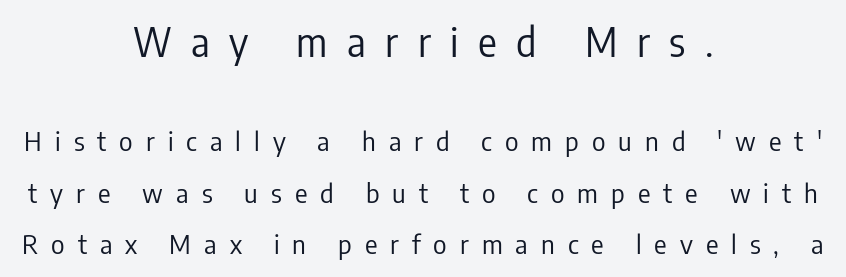
Is there any slant? The stems are plumb. The composition opens big and finishes small. Observe the absence of serifs on each vertical stroke in this sample. Stroke thickness stays within the range of a standard reading face or lighter. There is plenty of visible air inserted between adjacent glyphs.
